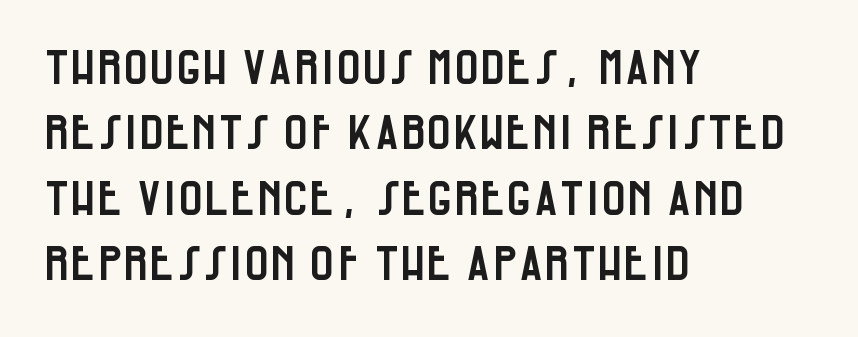
{"serif": "no", "italic": "no", "width": "condensed", "stroke_contrast": "low", "x_height": "large", "monospaced": "no", "underline": "no", "align": "left", "line_spacing": "normal", "line_spacing_ratio": 1.39, "letter_spacing": "normal", "letter_spacing_em": 0.0, "glyph_px": 47}
